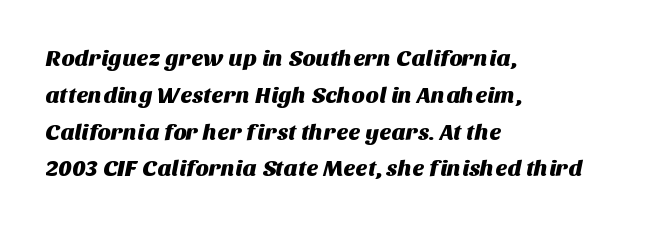
The image shows 23 px text type; set left-aligned, normal line spacing (1.6x), normal letter spacing, not underlined.
